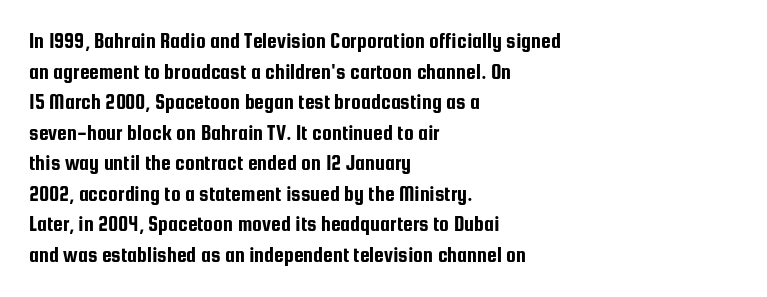
{"italic": "no", "underline": "no", "align": "left", "line_spacing": "normal", "line_spacing_ratio": 1.39, "letter_spacing": "normal", "letter_spacing_em": 0.0, "glyph_px": 22}
